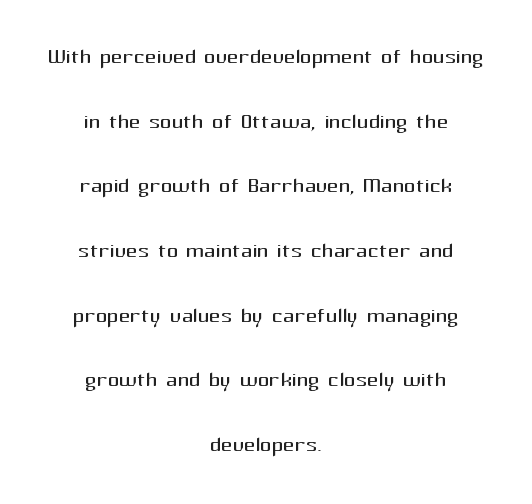
Q: Is the text bold? A: No.
Q: Is the text italic (slanted)? A: No, it is upright.
Q: Is the typeface a serif or a sans-serif typeface? A: Sans-serif.
Q: Is the text underlined? A: No.
Q: How is the paragraph aligned? A: Centered.
Q: Is the spacing between letters normal or unusually wide? A: Normal.
Q: Is the spacing between lines tight, normal or loose? A: Loose.
Q: Width (condensed, normal, or wide)? A: Normal.
Q: Stroke contrast? A: Medium.
Q: x-height? A: Medium.
Q: Monospaced? A: No.
